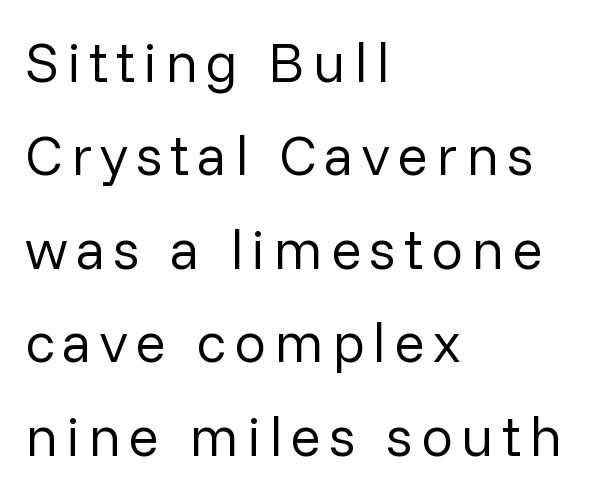
{"serif": "no", "italic": "no", "bold": "no", "weight": "regular", "width": "normal", "stroke_contrast": "low", "x_height": "medium", "monospaced": "no", "underline": "no", "align": "left", "line_spacing": "normal", "line_spacing_ratio": 1.64, "glyph_px": 57}
